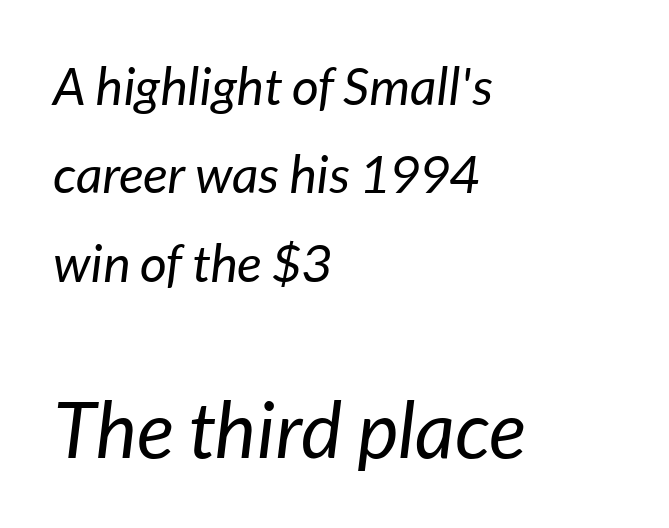
{"italic": "yes", "lean": "right", "slant_degrees": 7, "bold": "no", "weight": "regular", "width": "normal", "stroke_contrast": "low", "x_height": "medium", "monospaced": "no", "underline": "no", "align": "left", "line_spacing": "normal", "line_spacing_ratio": 1.7, "letter_spacing": "normal", "letter_spacing_em": 0.0, "larger_block": "second", "size_ratio": 1.5, "glyph_px": 78}
